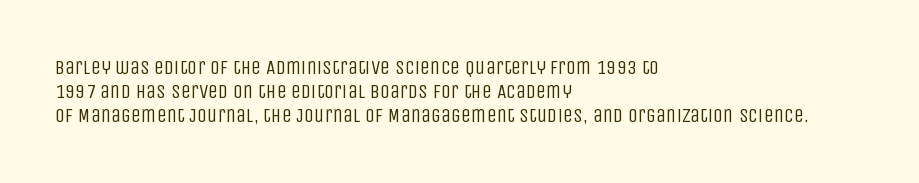
Q: Is the text bold? A: No.
Q: Is the text italic (slanted)? A: No, it is upright.
Q: Is the text underlined? A: No.
Q: How is the paragraph aligned? A: Left-aligned.
Q: Is the spacing between letters normal or unusually wide? A: Normal.
